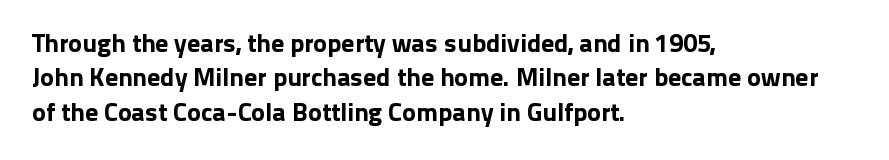
The image shows 26 px text type, upright; set left-aligned, normal line spacing (1.32x), normal letter spacing, not underlined.
